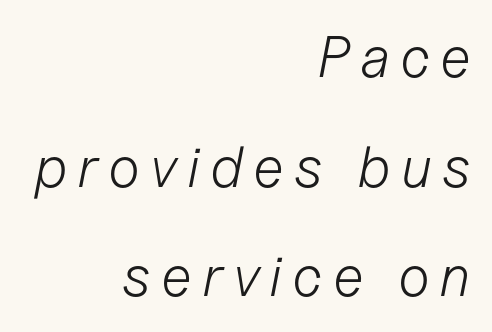
The image shows 58 px light type, italic (leaning right); set right-aligned, line spacing 1.89x, not underlined; low stroke contrast and a medium x-height.
